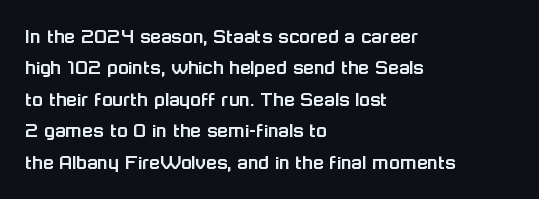
Quick note: underline off. Interline gaps are of average width in this sample. Notice how the stems are strictly vertical — no italics here. How are the letters spaced? Ordinarily, with no added tracking. The lines are quadded left.
